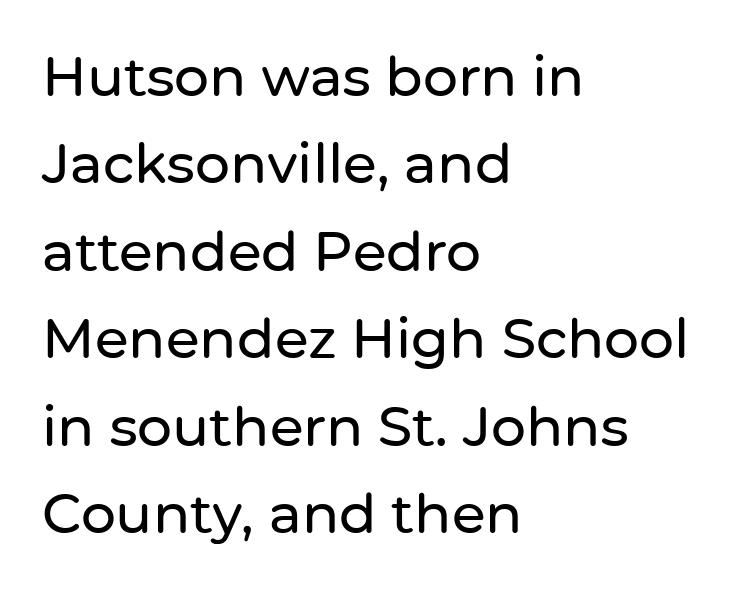
The image shows 55 px sans-serif type, upright; set left-aligned, normal line spacing (1.59x), normal letter spacing, not underlined; low stroke contrast and a medium x-height.
